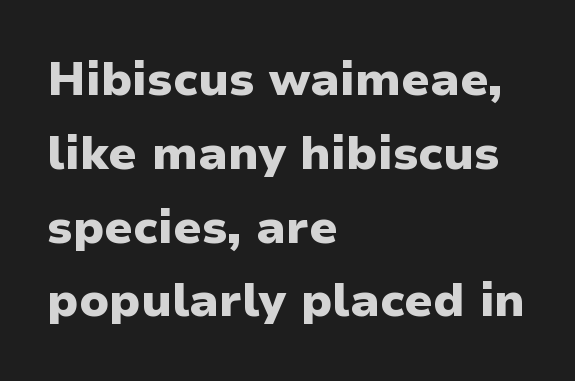
Words float on clear page, feet unadorned. Classification — sans serif. In terms of leading, this rendering sits right in the middle. These words are printed bold, with thick strokes throughout. The font's upright variant was chosen for this text. You could not count columns in this text — the font is proportionally spaced.
